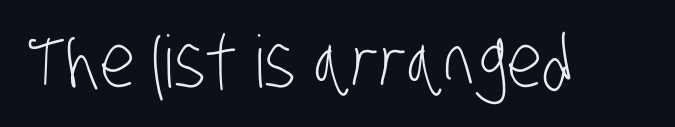
Underlining? Definitely not there. A typesetter would call this proportional, since set widths differ per character. No extra tracking has been applied to these lines. Are there feet on the stems? There aren't — it's a sans. Counters stay open thanks to moderate or lighter strokes.
